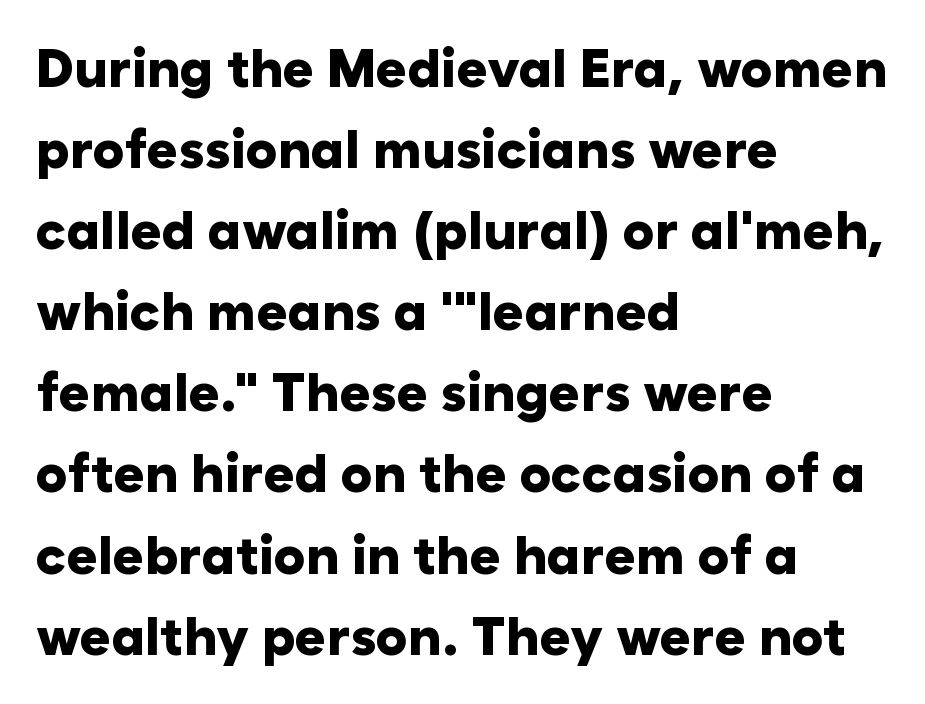
How are the letters spaced? Ordinarily, with no added tracking. Serifs: no, the terminals of the letterforms are clean. Thick stems and heavy bowls — unmistakably bold. Descenders are the only things crossing below the line. A typesetter would call this proportional, since set widths differ per character. Layout note: lines flush left.
